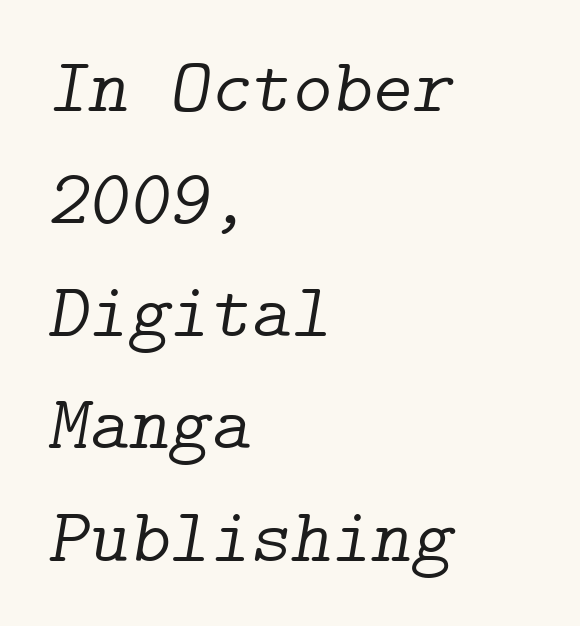
Heaviness? Minimal to ordinary, like unemphasized prose. This is serif lettering, the kind often seen in printed books. Line beginnings align vertically; line endings do not. Glance below the letters and you will spot only blank space. Is the type slanted? Yes — the strokes lean at a clear angle.
